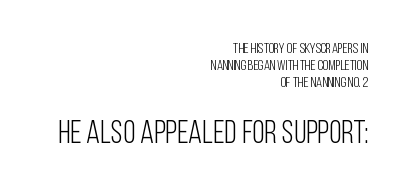
Q: Is the text bold? A: No.
Q: Is the text italic (slanted)? A: No, it is upright.
Q: Is the typeface a serif or a sans-serif typeface? A: Sans-serif.
Q: Is the text underlined? A: No.
Q: How is the paragraph aligned? A: Right-aligned.
Q: Is the spacing between letters normal or unusually wide? A: Normal.
Q: Which block of text is set in a larger size, the first (top) or the second (bottom)? A: The second (bottom) one.
Q: Width (condensed, normal, or wide)? A: Condensed.
Q: Stroke contrast? A: Low.
Q: x-height? A: Large.
Q: Monospaced? A: No.
